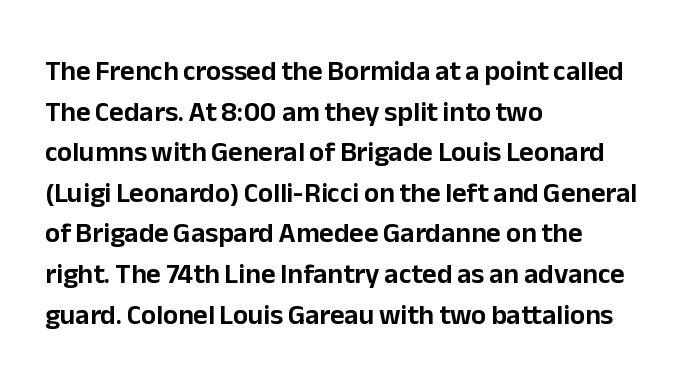
{"serif": "no", "italic": "no", "width": "normal", "stroke_contrast": "low", "x_height": "medium", "monospaced": "no", "underline": "no", "align": "left", "line_spacing": "normal", "line_spacing_ratio": 1.45, "letter_spacing": "normal", "letter_spacing_em": 0.0, "glyph_px": 28}
